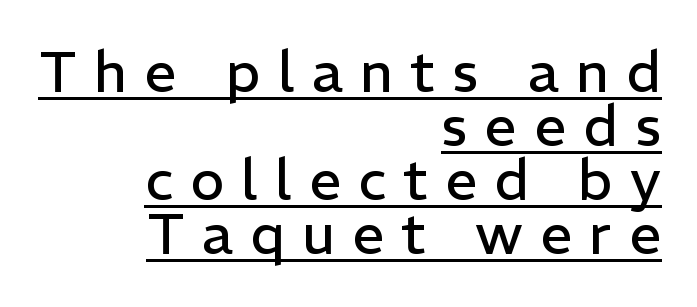
Q: Is the text bold? A: No.
Q: Is the text italic (slanted)? A: No, it is upright.
Q: Is the typeface a serif or a sans-serif typeface? A: Sans-serif.
Q: Is the text underlined? A: Yes.
Q: How is the paragraph aligned? A: Right-aligned.
Q: Is the spacing between letters normal or unusually wide? A: Unusually wide.
Q: Is the spacing between lines tight, normal or loose? A: Tight.
Q: Width (condensed, normal, or wide)? A: Normal.
Q: Stroke contrast? A: Low.
Q: x-height? A: Medium.
Q: Monospaced? A: No.
